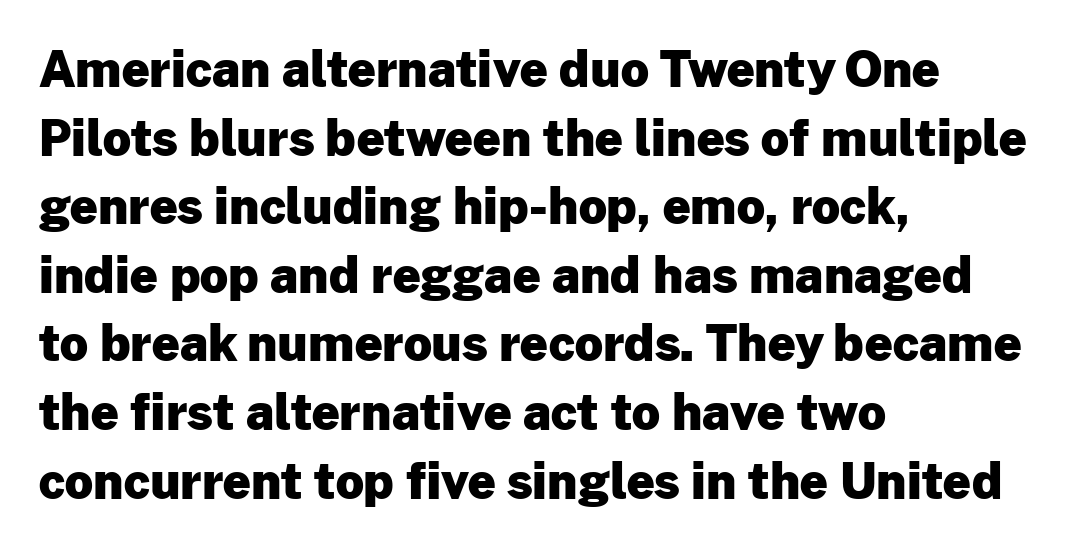
The passage shown is not underscored anywhere. These lines carry a lot of weight — the face is fully bold. Each letter's strokes conclude bluntly, with no projecting serifs. Vertical strokes here are truly vertical. Do the characters align in a grid? No, the font is proportional.
